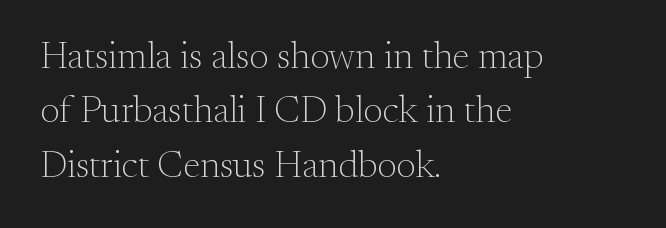
How are the letters spaced? Ordinarily, with no added tracking. Notice how descenders clear the ascenders below comfortably — that's standard leading. These lines stack with their left ends in a neat column. When letters stand straight like this, we call the style roman or upright. Each stroke keeps to a modest, everyday thickness or less.
